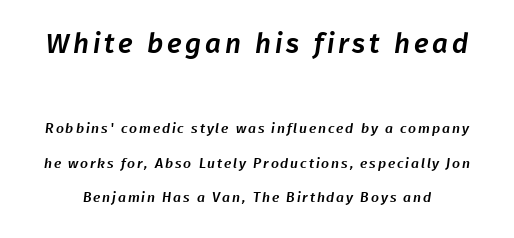
{"serif": "no", "width": "normal", "stroke_contrast": "low", "x_height": "medium", "monospaced": "no", "underline": "no", "line_spacing": "loose", "line_spacing_ratio": 2.46, "larger_block": "first", "size_ratio": 2.0, "glyph_px": 28}
